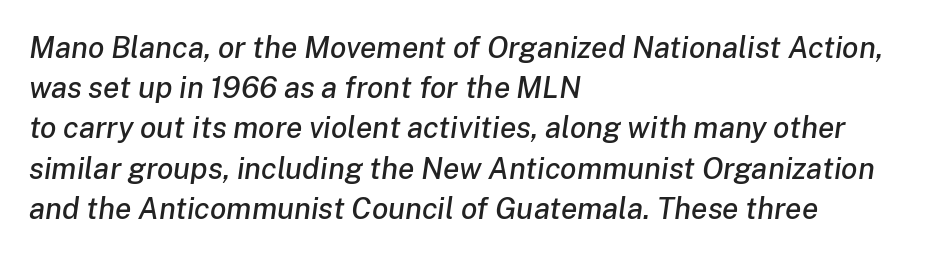
The image shows 30 px text type, italic (leaning right); set left-aligned, normal line spacing (1.34x), normal letter spacing, not underlined; low stroke contrast and a medium x-height.
